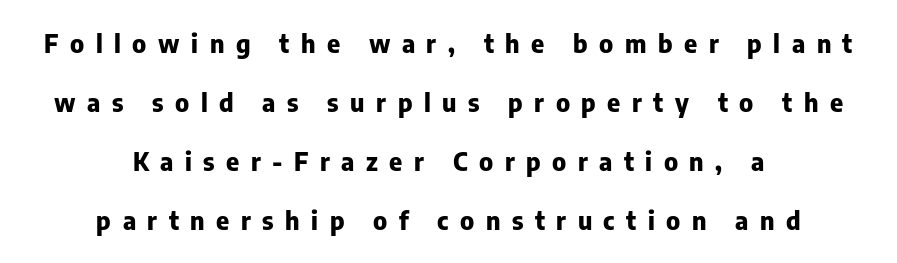
{"italic": "no", "bold": "yes", "underline": "no", "align": "center", "line_spacing": "loose", "line_spacing_ratio": 2.36, "letter_spacing": "wide", "letter_spacing_em": 0.46, "glyph_px": 25}
